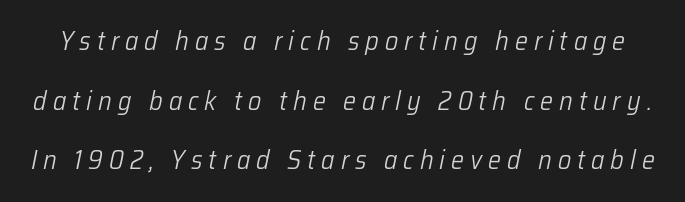
The image shows 26 px text type, italic (leaning right); set loose line spacing (2.29x), unusually wide letter spacing (+0.23 em), not underlined.
